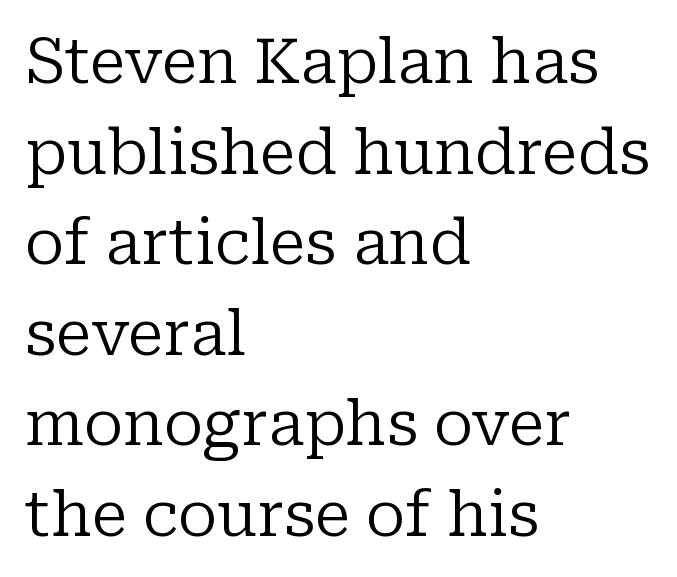
Q: Is the text bold? A: No.
Q: Is the text italic (slanted)? A: No, it is upright.
Q: Is the typeface a serif or a sans-serif typeface? A: Serif.
Q: Is the text underlined? A: No.
Q: How is the paragraph aligned? A: Left-aligned.
Q: Is the spacing between letters normal or unusually wide? A: Normal.
Q: Is the spacing between lines tight, normal or loose? A: Normal.
Q: Width (condensed, normal, or wide)? A: Normal.
Q: Stroke contrast? A: Low.
Q: x-height? A: Medium.
Q: Monospaced? A: No.
